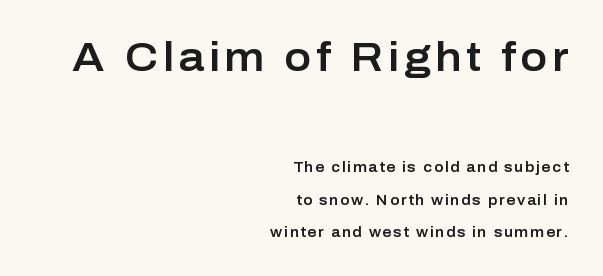
Q: Is the text italic (slanted)? A: No, it is upright.
Q: Is the typeface a serif or a sans-serif typeface? A: Sans-serif.
Q: Is the text underlined? A: No.
Q: How is the paragraph aligned? A: Right-aligned.
Q: Is the spacing between lines tight, normal or loose? A: Loose.
Q: Which block of text is set in a larger size, the first (top) or the second (bottom)? A: The first (top) one.
Q: Width (condensed, normal, or wide)? A: Normal.
Q: Stroke contrast? A: Low.
Q: x-height? A: Medium.
Q: Monospaced? A: No.
